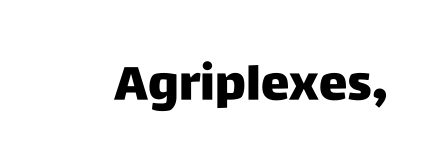
The image shows 48 px sans-serif type, upright; set normal letter spacing, not underlined; low stroke contrast and a large x-height.
